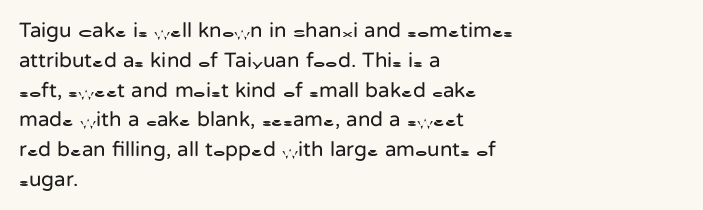
{"italic": "no", "bold": "no", "underline": "no", "align": "left", "line_spacing": "normal", "line_spacing_ratio": 1.42, "letter_spacing": "normal", "letter_spacing_em": 0.0, "glyph_px": 21}
